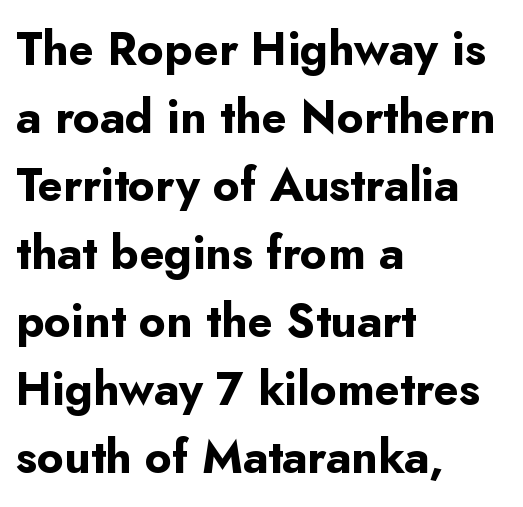
A typesetter would call this proportional, since set widths differ per character. Do the letters lean? They stand straight. Characters follow at the spacing the type designer built in. Honestly, there is no underline to notice here at all. Is there much room between lines? A standard amount, neither cramped nor airy.
